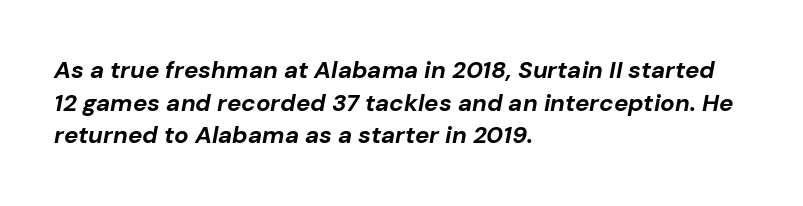
Q: Is the text bold? A: Yes.
Q: Is the text italic (slanted)? A: Yes, it leans right by about 10 degrees.
Q: Is the text underlined? A: No.
Q: How is the paragraph aligned? A: Left-aligned.
Q: Is the spacing between letters normal or unusually wide? A: Normal.
Q: Is the spacing between lines tight, normal or loose? A: Normal.
